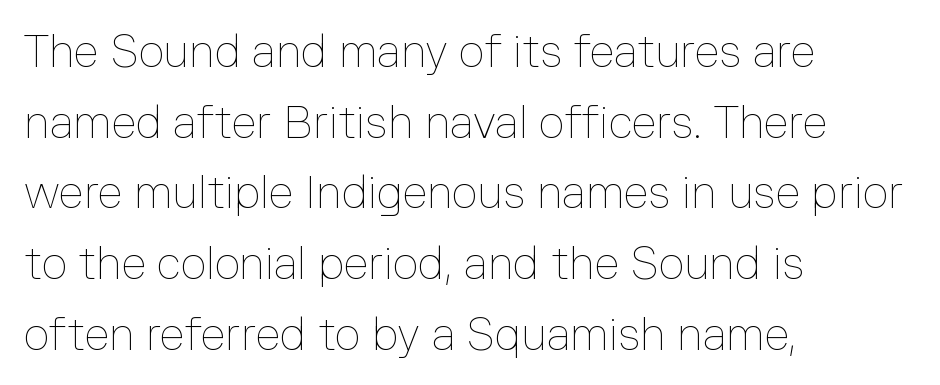
{"italic": "no", "bold": "no", "weight": "thin", "width": "normal", "stroke_contrast": "low", "x_height": "medium", "monospaced": "no", "underline": "no", "align": "left", "line_spacing": "normal", "line_spacing_ratio": 1.57, "letter_spacing": "normal", "letter_spacing_em": 0.0, "glyph_px": 45}
